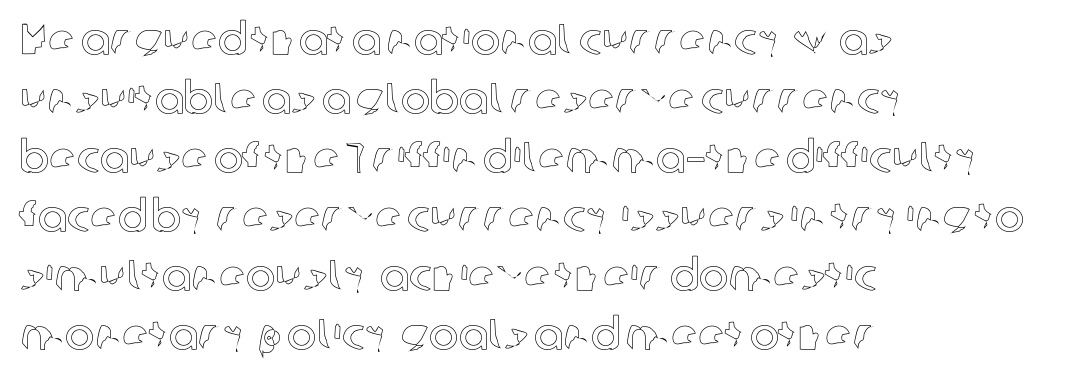
The space beneath each line is pristine and unruled. Between one letter and the next there's only the usual sliver of space. Posture: straight, roman, zero tilt. The face used here is proportionally spaced, like ordinary book or web type.
